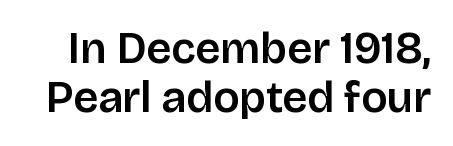
{"serif": "no", "italic": "no", "width": "normal", "stroke_contrast": "low", "x_height": "large", "monospaced": "no", "underline": "no", "line_spacing": "tight", "line_spacing_ratio": 1.11, "letter_spacing": "normal", "letter_spacing_em": 0.0, "glyph_px": 44}
